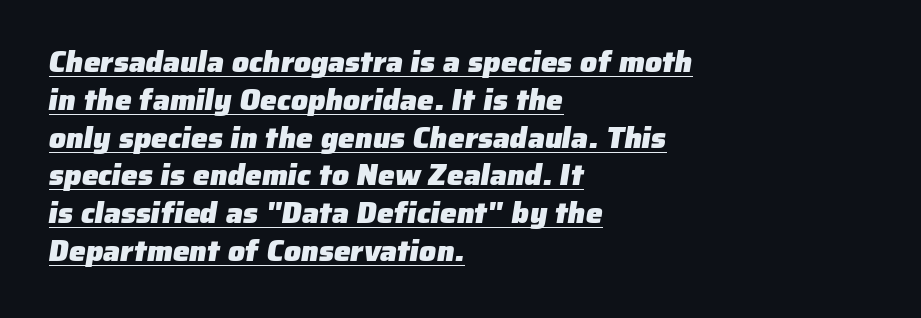
Q: Is the text bold? A: Yes.
Q: Is the typeface a serif or a sans-serif typeface? A: Sans-serif.
Q: Is the text underlined? A: Yes.
Q: How is the paragraph aligned? A: Left-aligned.
Q: Is the spacing between letters normal or unusually wide? A: Normal.
Q: Is the spacing between lines tight, normal or loose? A: Normal.
Q: Width (condensed, normal, or wide)? A: Normal.
Q: Stroke contrast? A: Low.
Q: x-height? A: Medium.
Q: Monospaced? A: No.
